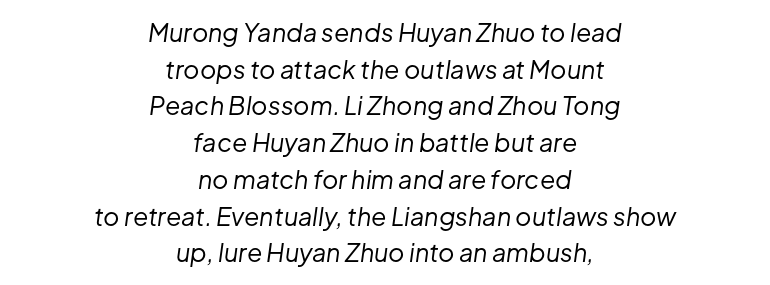
{"italic": "yes", "lean": "right", "slant_degrees": 8, "bold": "no", "underline": "no", "align": "center", "line_spacing": "normal", "line_spacing_ratio": 1.47, "letter_spacing": "normal", "letter_spacing_em": 0.0, "glyph_px": 25}
